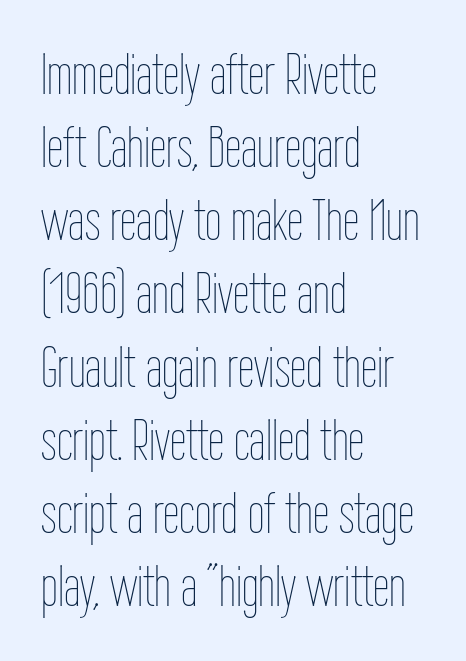
The image shows 59 px thin, condensed type, upright; set left-aligned, line spacing 1.24x, normal letter spacing, not underlined; low stroke contrast and a medium x-height.
